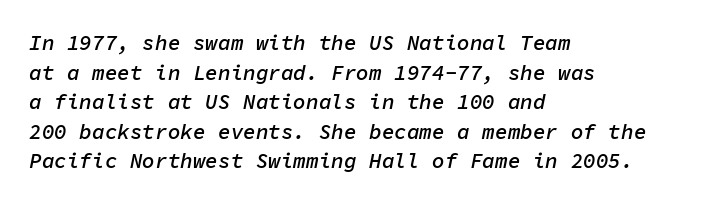
The image shows 21 px text type, italic (leaning right); set left-aligned, normal line spacing (1.41x), normal letter spacing, not underlined.
